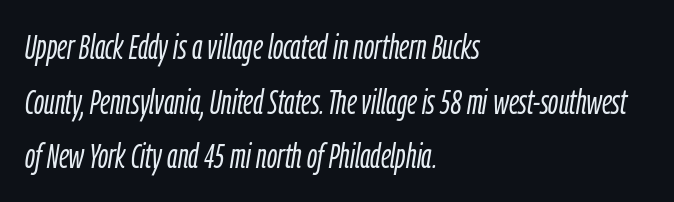
The image shows 35 px light, condensed type, italic (leaning right); set left-aligned, normal line spacing (1.56x), normal letter spacing, not underlined; low stroke contrast and a medium x-height.
